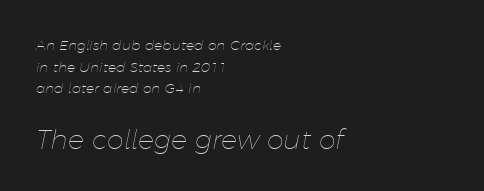
Q: Is the text bold? A: No.
Q: Is the text italic (slanted)? A: Yes, it leans right by about 11 degrees.
Q: Is the text underlined? A: No.
Q: How is the paragraph aligned? A: Left-aligned.
Q: Is the spacing between letters normal or unusually wide? A: Normal.
Q: Is the spacing between lines tight, normal or loose? A: Normal.
Q: Which block of text is set in a larger size, the first (top) or the second (bottom)? A: The second (bottom) one.
